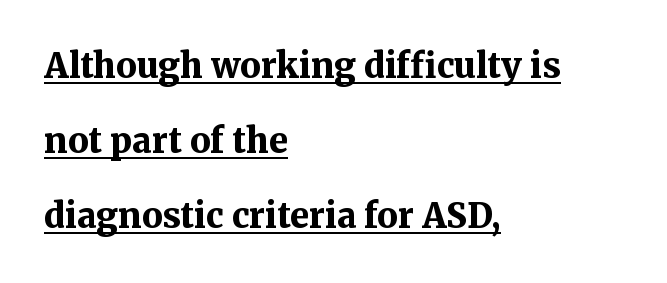
Each letter's strokes conclude with small projecting serifs. Posture: vertical. Teacher's note: observe the even left margin — that is flush-left alignment. Its strokes are broad and dark, the hallmark of bold type. The letterforms sit shoulder to shoulder at normal distance.
